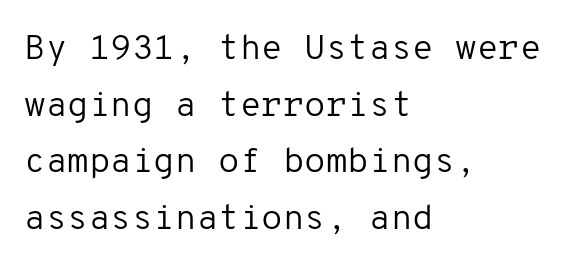
{"serif": "no", "italic": "no", "bold": "no", "weight": "regular", "width": "normal", "stroke_contrast": "low", "x_height": "medium", "monospaced": "yes", "underline": "no", "align": "left", "line_spacing": "normal", "line_spacing_ratio": 1.62, "letter_spacing": "normal", "letter_spacing_em": 0.0, "glyph_px": 35}
